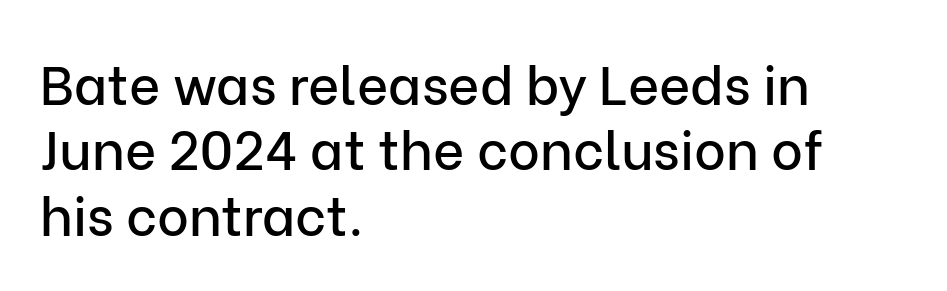
The image shows 54 px sans-serif type, upright; set left-aligned, line spacing 1.21x, normal letter spacing, not underlined; low stroke contrast and a medium x-height.
